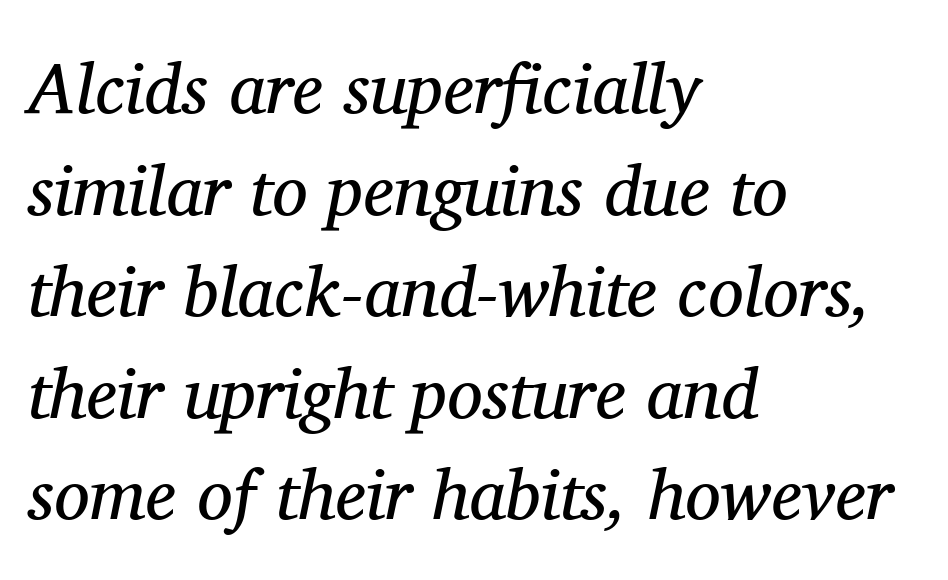
Q: Is the text bold? A: No.
Q: Is the text italic (slanted)? A: Yes, it leans right by about 11 degrees.
Q: Is the typeface a serif or a sans-serif typeface? A: Serif.
Q: Is the text underlined? A: No.
Q: How is the paragraph aligned? A: Left-aligned.
Q: Is the spacing between letters normal or unusually wide? A: Normal.
Q: Is the spacing between lines tight, normal or loose? A: Normal.
Q: Width (condensed, normal, or wide)? A: Normal.
Q: Stroke contrast? A: Medium.
Q: x-height? A: Medium.
Q: Monospaced? A: No.
